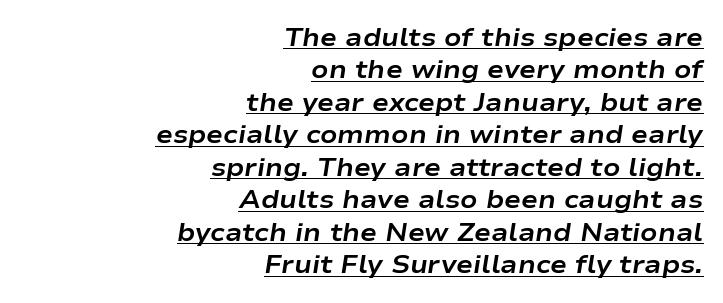
The image shows 25 px bold type, italic (leaning right); set right-aligned, normal line spacing (1.3x), normal letter spacing, underlined.
